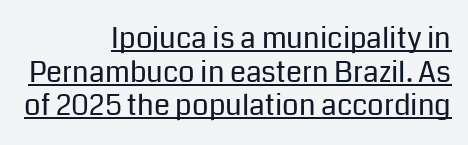
Q: Is the text bold? A: No.
Q: Is the text italic (slanted)? A: No, it is upright.
Q: Is the typeface a serif or a sans-serif typeface? A: Sans-serif.
Q: Is the text underlined? A: Yes.
Q: How is the paragraph aligned? A: Right-aligned.
Q: Is the spacing between letters normal or unusually wide? A: Normal.
Q: Width (condensed, normal, or wide)? A: Normal.
Q: Stroke contrast? A: Low.
Q: x-height? A: Medium.
Q: Monospaced? A: No.
